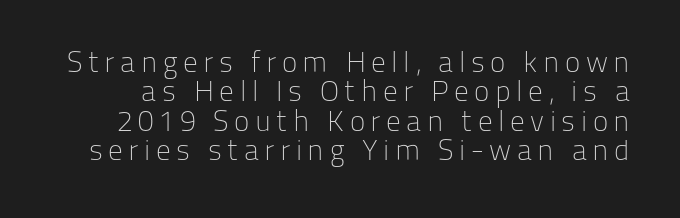
Letterform terminals end flat and unadorned throughout the passage. The strip under each line holds only bare page. On a weight scale, this lands at 450 or below. Varying glyph widths throughout — classic text-font behaviour.
